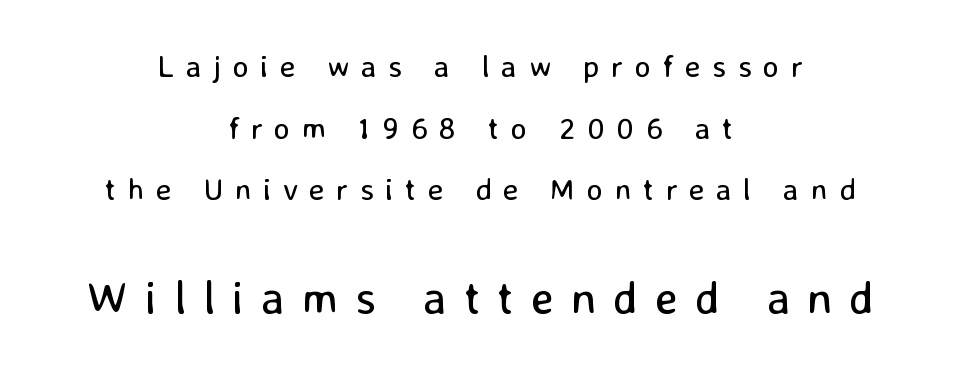
The letters advance in unequal steps, a hallmark of proportional type. Does the leading feel generous? Absolutely, it's lavish. Spacing between characters has been opened up far beyond the box default. Visually, the bottom section dominates because its glyphs are scaled up. Summary of weight: not heavy and not bold. Regarding serifs, this sample does without them.
